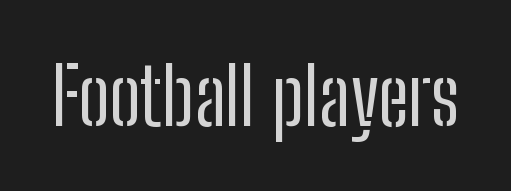
The image shows 79 px regular-weight, condensed sans-serif type, upright; set normal letter spacing, not underlined; low stroke contrast and a medium x-height.
